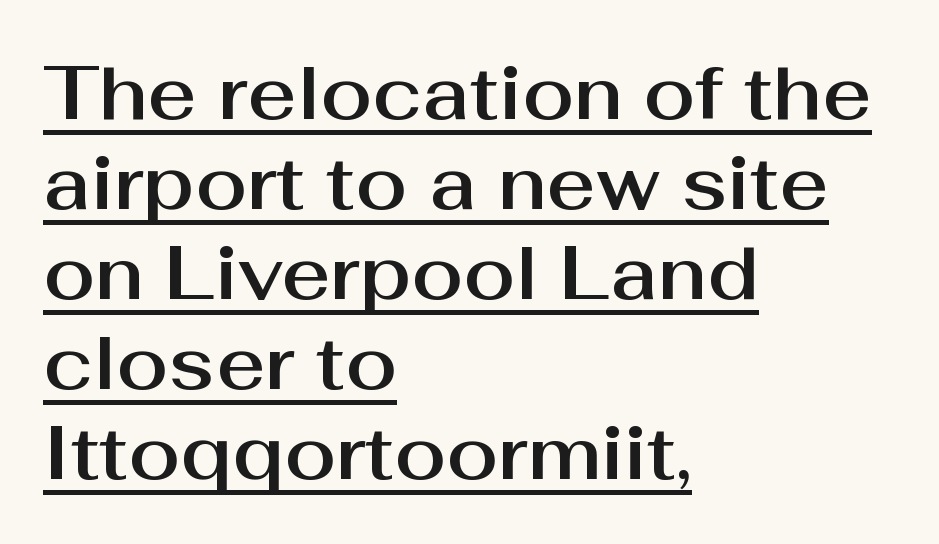
Spacing verdict: proportional, widths tailored to each character. Caption: multi-line text, flush left, ragged right. Serifs: no, the terminals of the letterforms are clean. Does extra space separate the letters? No, they use regular spacing. This sample carries an underscore along the baseline area.
